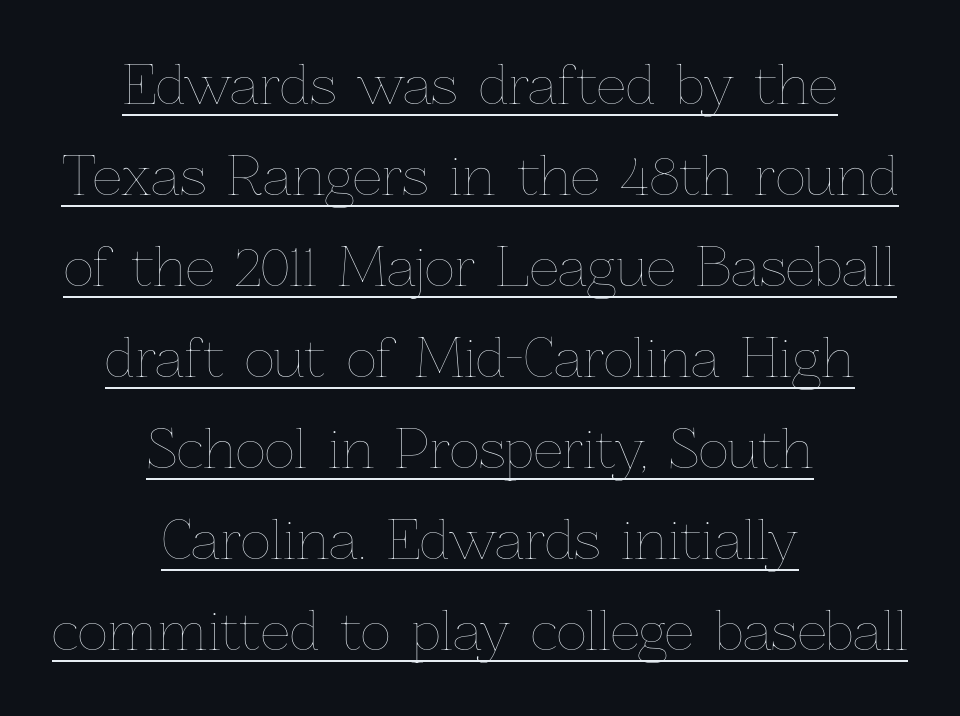
The image shows 52 px thin type, upright; set centered, line spacing 1.75x, normal letter spacing, underlined; low stroke contrast and a medium x-height.
